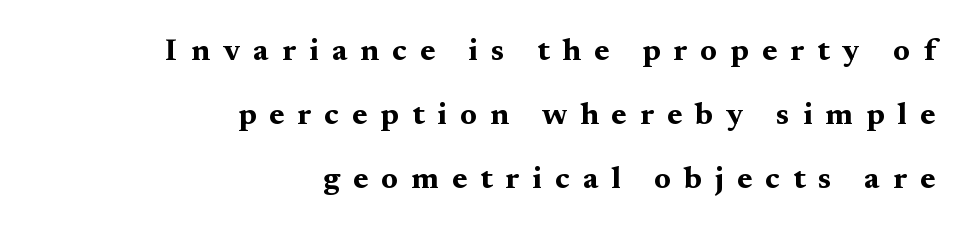
The image shows 31 px bold, wide serif type, upright; set right-aligned, loose line spacing (2.06x), unusually wide letter spacing (+0.42 em), not underlined; medium stroke contrast and a medium x-height.
